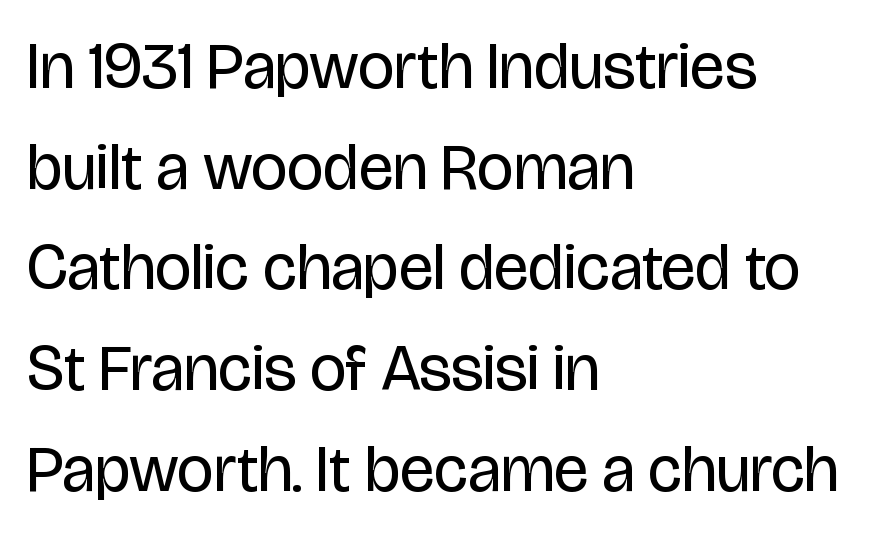
The image shows 65 px regular-weight, condensed sans-serif type, upright; set left-aligned, normal line spacing (1.55x), normal letter spacing, not underlined; low stroke contrast and a large x-height.
